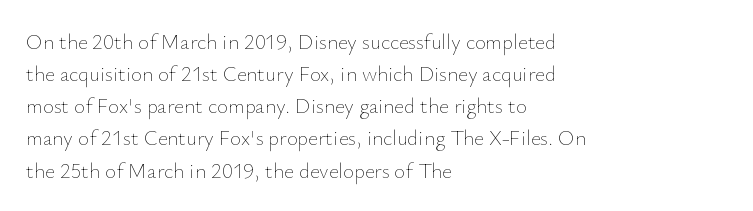
{"italic": "no", "bold": "no", "underline": "no", "align": "left", "line_spacing": "normal", "line_spacing_ratio": 1.53, "letter_spacing": "normal", "letter_spacing_em": 0.0, "glyph_px": 21}
